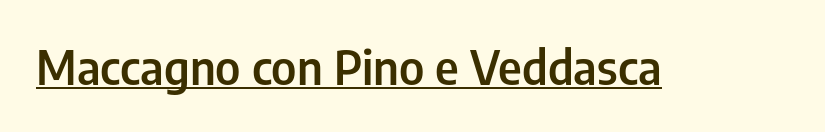
{"serif": "no", "italic": "no", "bold": "semi", "weight": "semibold", "width": "condensed", "stroke_contrast": "low", "x_height": "medium", "monospaced": "no", "underline": "yes", "letter_spacing": "normal", "letter_spacing_em": 0.0, "glyph_px": 47}
